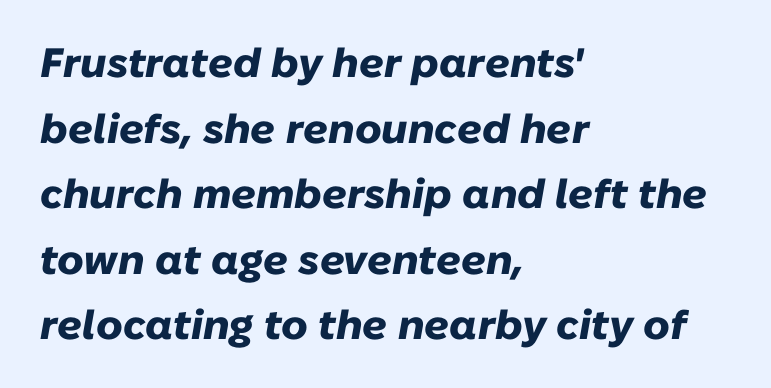
Q: Is the text bold? A: Yes.
Q: Is the text italic (slanted)? A: Yes, it leans right by about 10 degrees.
Q: Is the text underlined? A: No.
Q: How is the paragraph aligned? A: Left-aligned.
Q: Is the spacing between letters normal or unusually wide? A: Normal.
Q: Is the spacing between lines tight, normal or loose? A: Normal.
Q: Width (condensed, normal, or wide)? A: Normal.
Q: Stroke contrast? A: Low.
Q: x-height? A: Medium.
Q: Monospaced? A: No.
